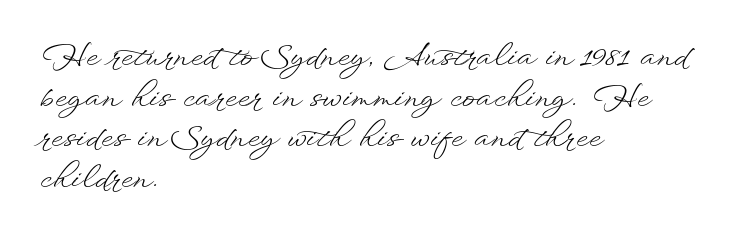
The lines in this sample share a left origin and differ only in where they stop. The letters advance in unequal steps, a hallmark of proportional type. Stems here are at most as thick as an everyday book face. Each word holds together tightly as a unit, with standard inter-letter gaps. A normal amount of white space separates one row of letters from the next.
